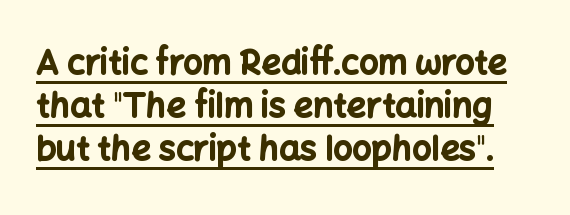
The image shows 34 px bold sans-serif type, upright; set normal line spacing (1.26x), normal letter spacing, underlined; low stroke contrast and a medium x-height.
